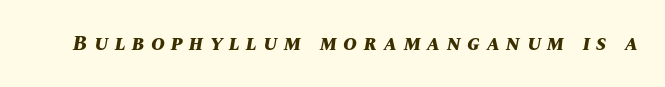
{"italic": "yes", "lean": "right", "slant_degrees": 10, "bold": "yes", "underline": "no", "letter_spacing": "wide", "letter_spacing_em": 0.31, "glyph_px": 21}
